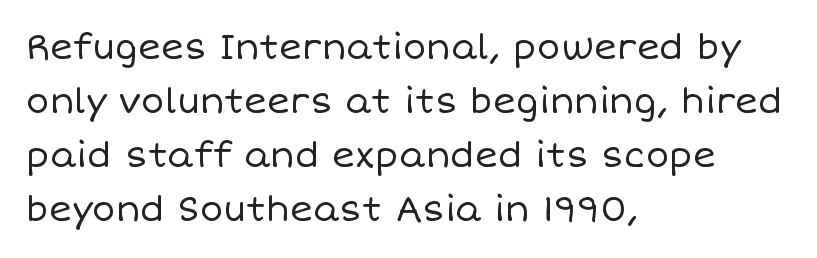
The image shows 35 px regular-weight type, upright; set left-aligned, normal line spacing (1.54x), normal letter spacing, not underlined; low stroke contrast and a large x-height.
